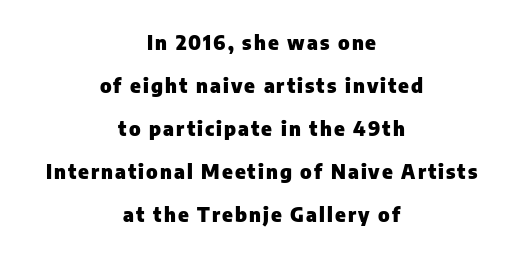
The image shows 20 px bold type, upright; set centered, loose line spacing (2.15x), not underlined.
